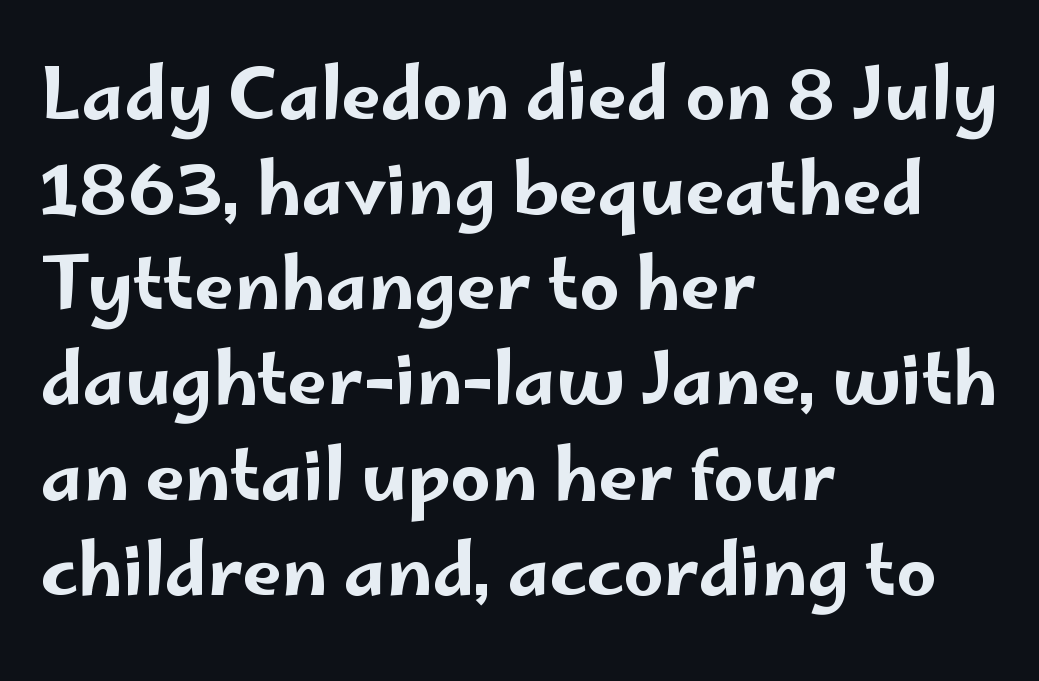
{"serif": "no", "italic": "no", "width": "wide", "stroke_contrast": "low", "x_height": "small", "monospaced": "no", "underline": "no", "align": "left", "line_spacing": "normal", "line_spacing_ratio": 1.34, "letter_spacing": "normal", "letter_spacing_em": 0.0, "glyph_px": 71}
